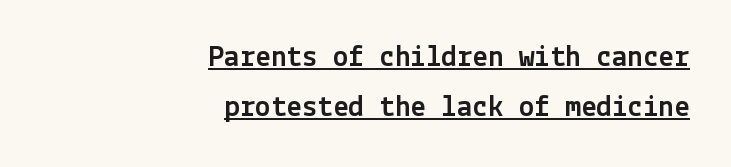
Q: Is the text italic (slanted)? A: No, it is upright.
Q: Is the typeface a serif or a sans-serif typeface? A: Sans-serif.
Q: Is the text underlined? A: Yes.
Q: How is the paragraph aligned? A: Right-aligned.
Q: Is the spacing between letters normal or unusually wide? A: Normal.
Q: Is the spacing between lines tight, normal or loose? A: Normal.
Q: Width (condensed, normal, or wide)? A: Normal.
Q: x-height? A: Medium.
